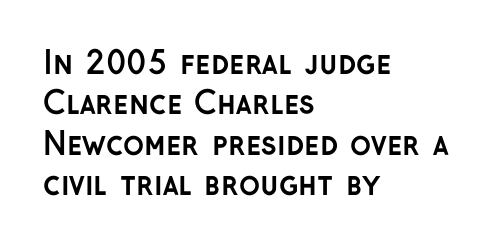
Q: Is the text bold? A: Yes.
Q: Is the text italic (slanted)? A: No, it is upright.
Q: Is the typeface a serif or a sans-serif typeface? A: Sans-serif.
Q: Is the text underlined? A: No.
Q: How is the paragraph aligned? A: Left-aligned.
Q: Is the spacing between letters normal or unusually wide? A: Normal.
Q: Is the spacing between lines tight, normal or loose? A: Normal.
Q: Width (condensed, normal, or wide)? A: Normal.
Q: Stroke contrast? A: Low.
Q: x-height? A: Medium.
Q: Monospaced? A: No.
